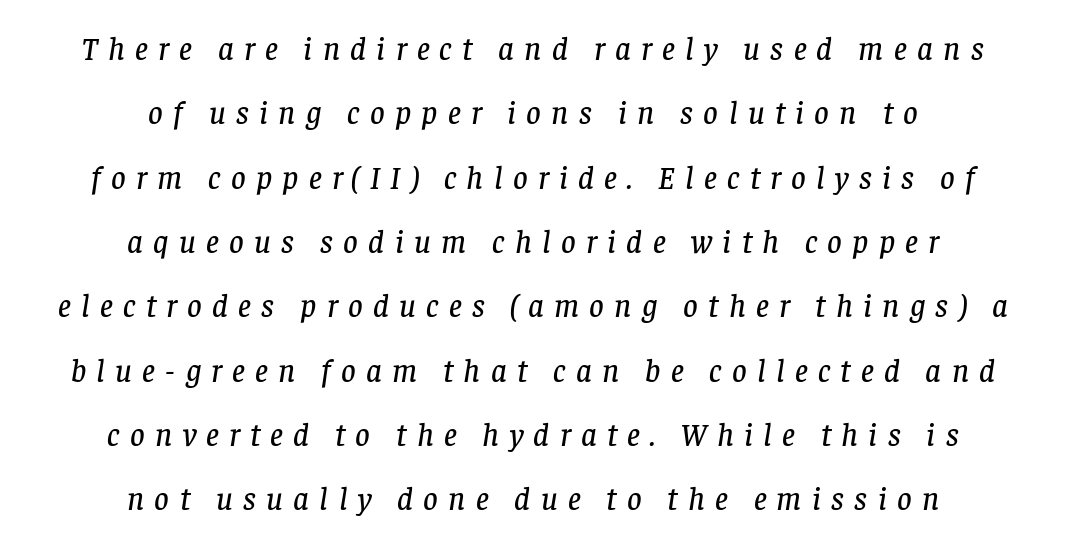
Plain, unruled lines of type. A student would call this center alignment; a typographer would say set centered. Think of a printed novel: that variable character pitch is what you see here. What stands out about the letter spacing? Its width — letters are far apart.
